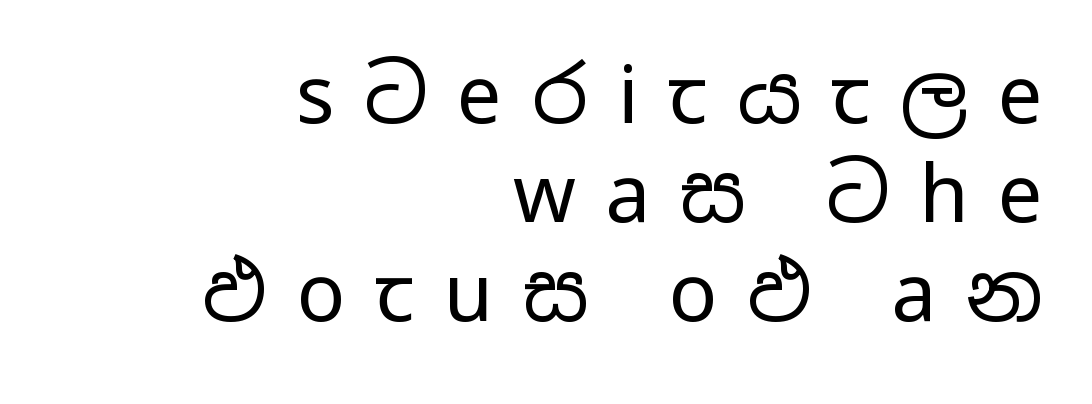
Ascenders rise straight up at ninety degrees. The passage shown is typeset with a sans-serif family. Plain, unruled lines of type. The cut favours lightness, reaching ordinary text weight at its darkest. Character widths vary here, with narrow letters taking less room than wide ones. The passage is arranged like a letterhead date or caption credit — flush right.
